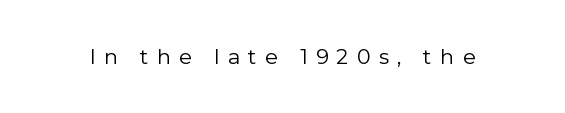
Designer's note — italics off, roman on. Summary of weight: not heavy and not bold. Observe the wide spacing: letters keep a clear distance from each other. Clear beneath every line of the passage.
